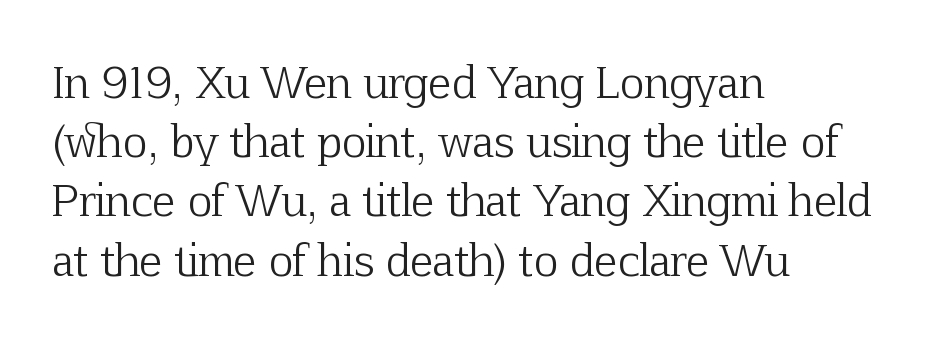
A typesetter would mark this as roman, not italic. Note the varied advance widths — an 'i' is clearly narrower than an 'm'. Casual observation: everything's shoved over to the left. The tracking reads as untouched default to a designer's eye.
